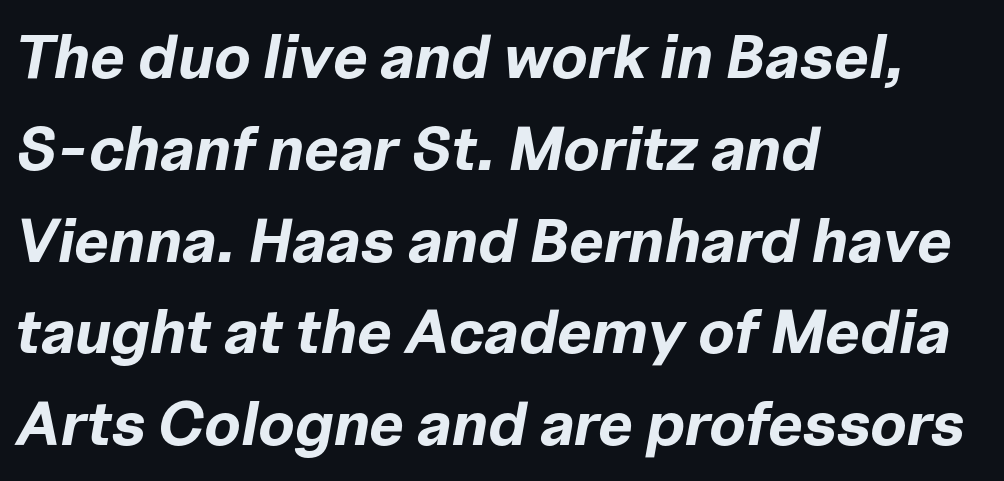
{"italic": "yes", "lean": "right", "slant_degrees": 10, "bold": "yes", "weight": "bold", "width": "normal", "stroke_contrast": "low", "x_height": "medium", "monospaced": "no", "underline": "no", "align": "left", "line_spacing": "normal", "line_spacing_ratio": 1.48, "letter_spacing": "normal", "letter_spacing_em": 0.0, "glyph_px": 62}
